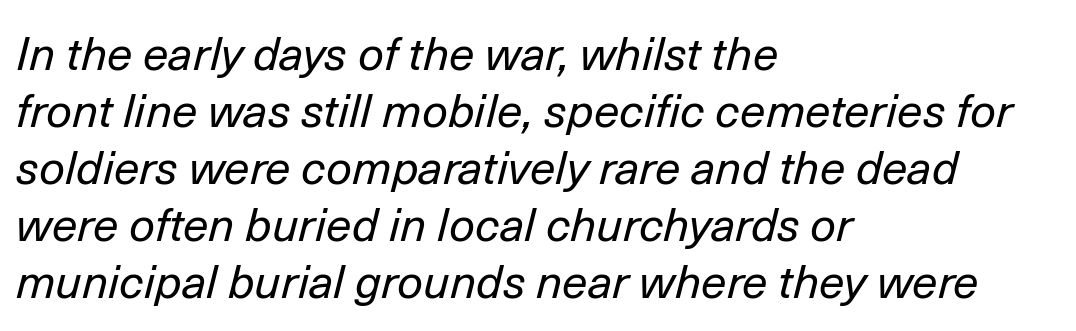
Q: Is the text bold? A: No.
Q: Is the text italic (slanted)? A: Yes, it leans right by about 14 degrees.
Q: Is the text underlined? A: No.
Q: How is the paragraph aligned? A: Left-aligned.
Q: Is the spacing between letters normal or unusually wide? A: Normal.
Q: Width (condensed, normal, or wide)? A: Normal.
Q: Stroke contrast? A: Low.
Q: x-height? A: Medium.
Q: Monospaced? A: No.
